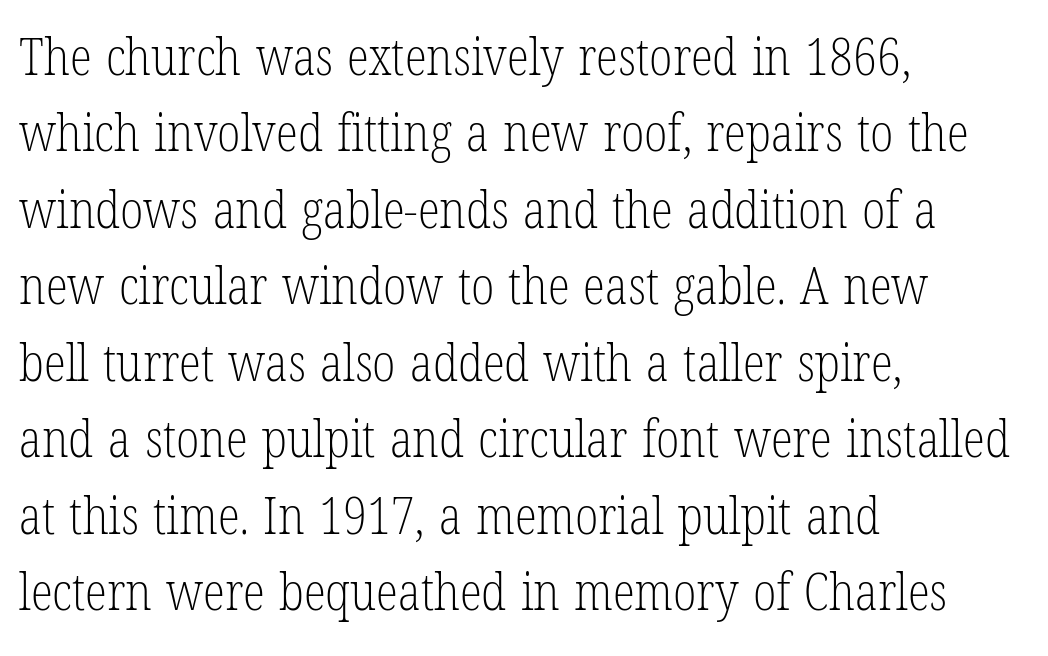
This is not heavy type; no bold has been used. The foot of each line stays bare and open. This rendering uses left alignment, leaving the right contour irregular. You can tell it's not italic because the verticals are truly vertical. These lines sit exactly where default settings would place them.
